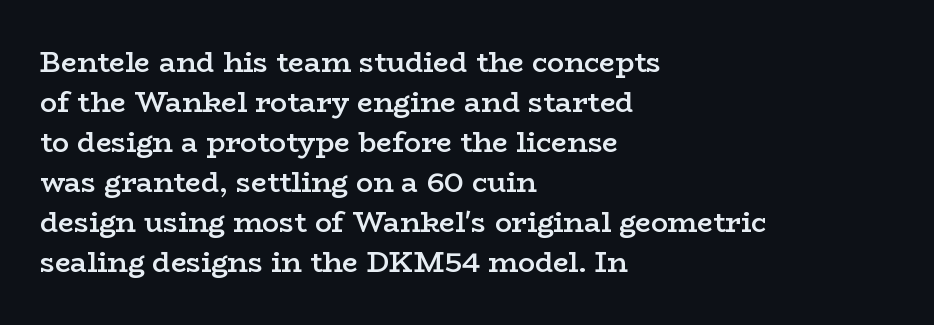
The image shows 28 px semibold, wide serif type, upright; set left-aligned, normal line spacing (1.43x), normal letter spacing, not underlined; low stroke contrast and a medium x-height.
